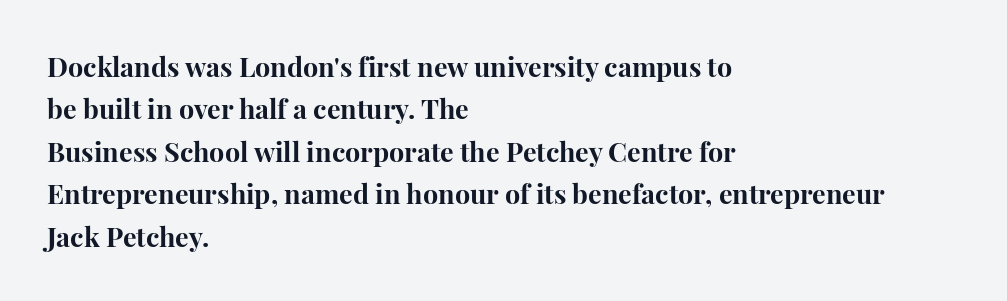
Q: Is the text bold? A: Yes.
Q: Is the text italic (slanted)? A: No, it is upright.
Q: Is the text underlined? A: No.
Q: How is the paragraph aligned? A: Left-aligned.
Q: Is the spacing between letters normal or unusually wide? A: Normal.
Q: Is the spacing between lines tight, normal or loose? A: Normal.
